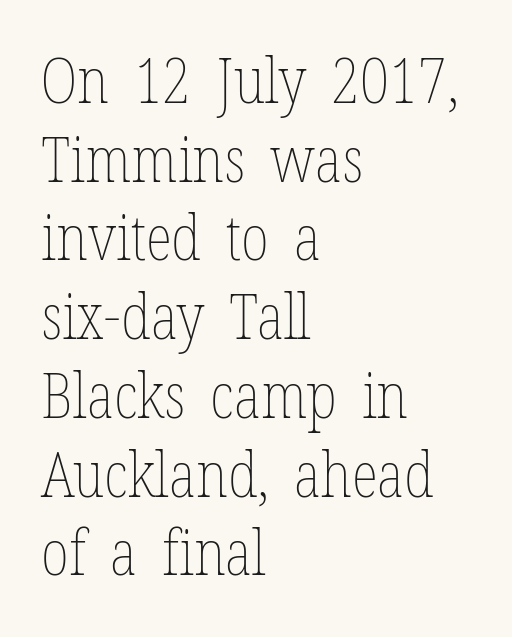
Does extra space separate the letters? No, they use regular spacing. The rows are spaced the way most documents space them. Visually the block forms a straight wall on the left and a jagged coastline on the right. Character widths vary here, with narrow letters taking less room than wide ones.
